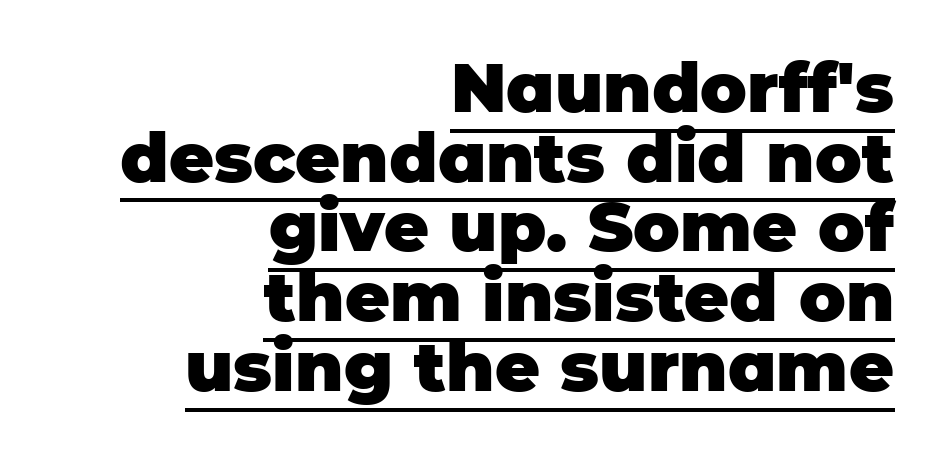
{"serif": "no", "italic": "no", "bold": "yes", "weight": "heavy", "width": "normal", "stroke_contrast": "low", "x_height": "large", "monospaced": "no", "underline": "yes", "align": "right", "line_spacing": "tight", "line_spacing_ratio": 1.01, "letter_spacing": "normal", "letter_spacing_em": 0.0, "glyph_px": 69}
